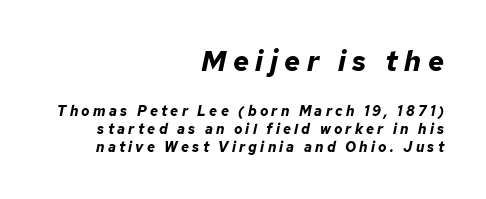
{"italic": "yes", "lean": "right", "slant_degrees": 12, "bold": "yes", "weight": "bold", "width": "normal", "stroke_contrast": "low", "x_height": "medium", "monospaced": "no", "underline": "no", "align": "right", "line_spacing": "normal", "line_spacing_ratio": 1.29, "letter_spacing": "wide", "letter_spacing_em": 0.23, "larger_block": "first", "size_ratio": 2.0, "glyph_px": 28}
